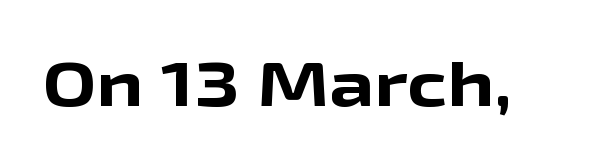
Students, note that the glyphs here touch the page at normal intervals. Each letter keeps its own natural width here, so spacing adapts to shape. Tall strokes in this sample are plumb rather than angled. Examine the stroke ends and you'll find no serifs.
